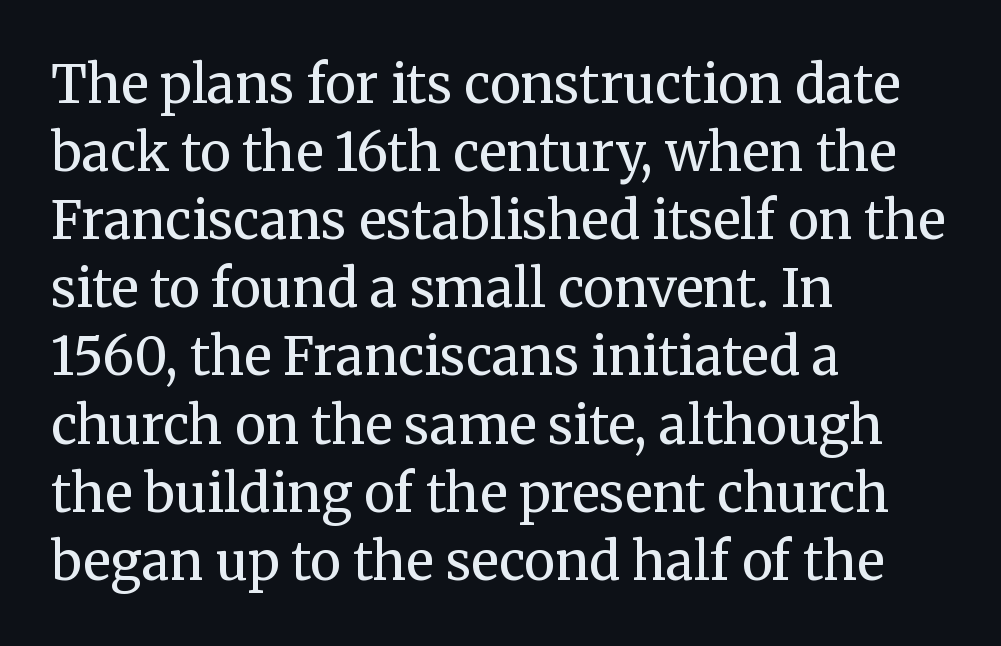
The image shows 52 px regular-weight serif type, upright; set left-aligned, normal line spacing (1.31x), normal letter spacing, not underlined; medium stroke contrast and a medium x-height.
